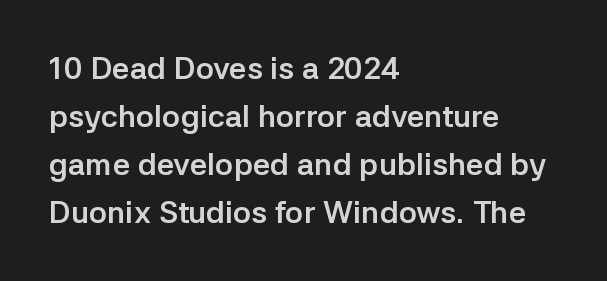
The lines are quadded left. The letters carry no serifs — their stems end cleanly without finishing strokes. Evenly set lines give the paragraph a standard silhouette. You could not count columns in this text — the font is proportionally spaced.
